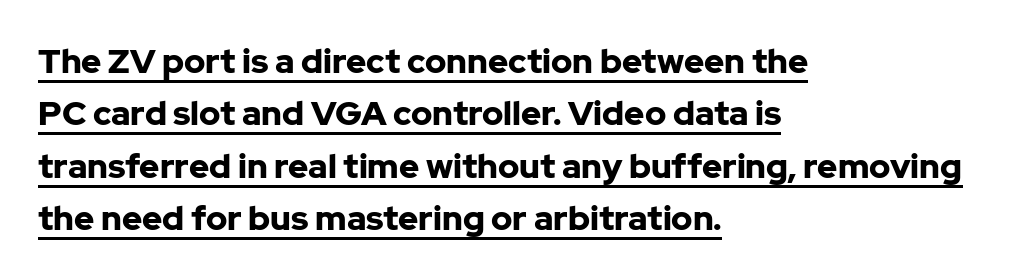
Left-aligned paragraph, ragged on the right. Regarding serifs, this sample does without them. Compared with an ordinary text face, these strokes are far heavier — a full bold. This sample has the flowing, uneven cadence of proportional lettering.
